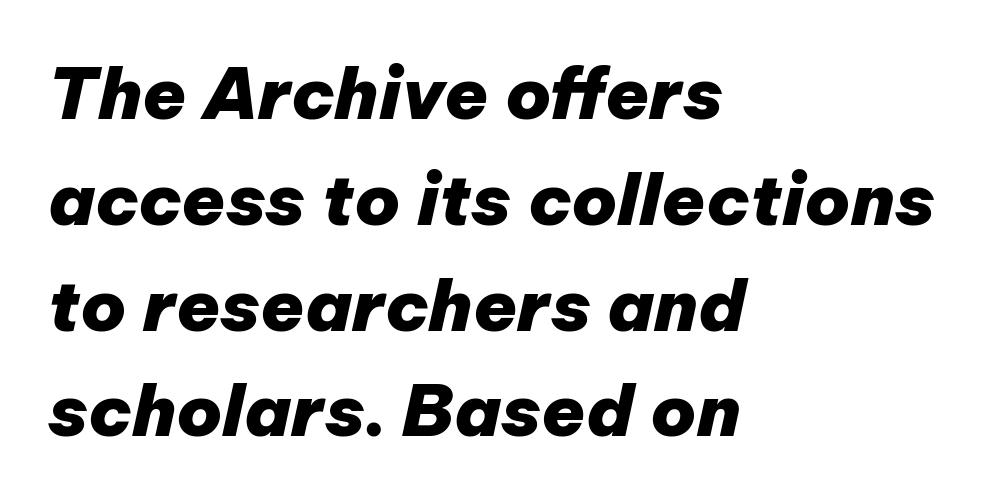
Q: Is the text bold? A: Yes.
Q: Is the text italic (slanted)? A: Yes, it leans right by about 12 degrees.
Q: Is the text underlined? A: No.
Q: How is the paragraph aligned? A: Left-aligned.
Q: Is the spacing between letters normal or unusually wide? A: Normal.
Q: Is the spacing between lines tight, normal or loose? A: Normal.
Q: Width (condensed, normal, or wide)? A: Normal.
Q: Stroke contrast? A: Low.
Q: x-height? A: Medium.
Q: Monospaced? A: No.
